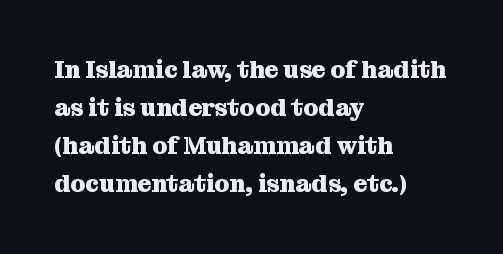
The image shows 24 px bold type, upright; set left-aligned, normal line spacing (1.58x), normal letter spacing, not underlined.
